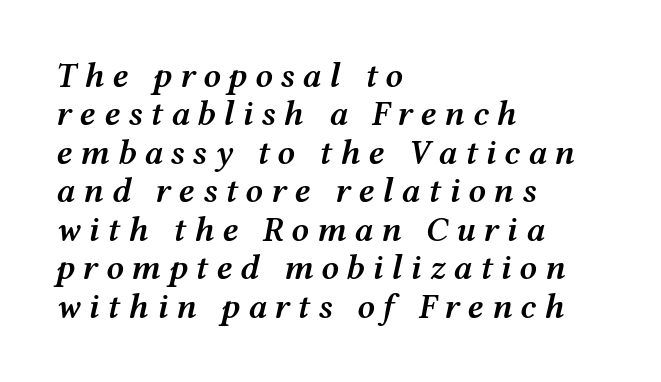
Here the designer chose a conventional face with non-uniform glyph widths. Rows of type sit shoulder to shoulder in the vertical direction. Yep, that's italic — everything's leaning. Is the letter spacing exaggerated? Yes — the characters are pushed far apart. Line starts are locked; line ends wander.
